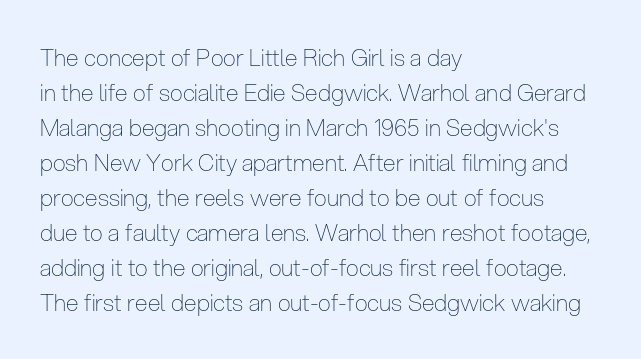
Weight: not bold — regular or lighter. The typesetter chose a ragged-right arrangement here. Each new line begins a customary step beneath the previous one. You could call the tracking neutral — neither tight nor loose. Only glyphs here, with clear space below each row. You can tell it's not italic because the verticals are truly vertical.
